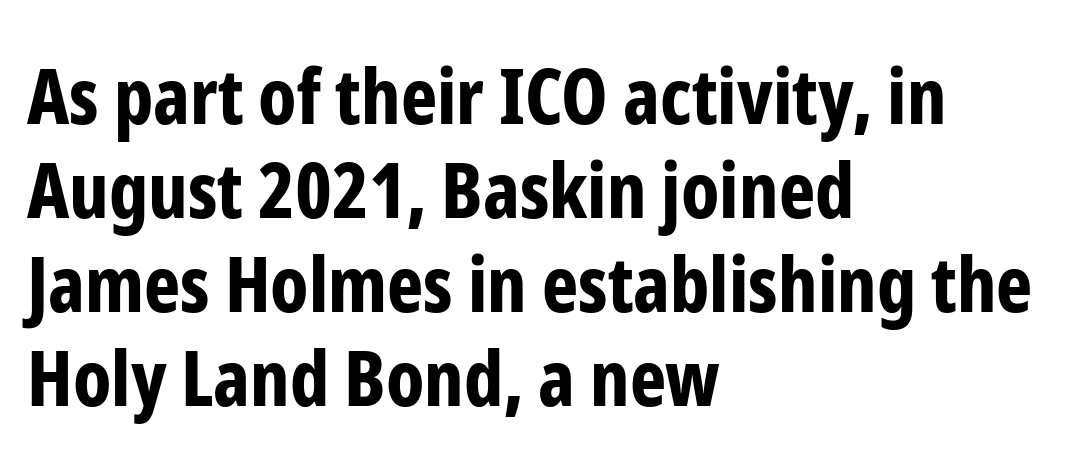
{"serif": "no", "italic": "no", "bold": "yes", "weight": "bold", "width": "condensed", "stroke_contrast": "low", "x_height": "medium", "monospaced": "no", "underline": "no", "align": "left", "line_spacing_ratio": 1.22, "letter_spacing": "normal", "letter_spacing_em": 0.0, "glyph_px": 77}
